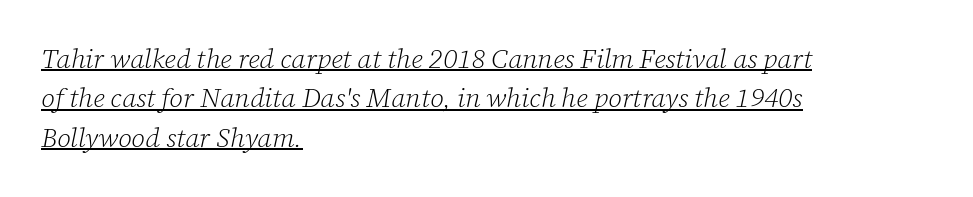
Q: Is the text bold? A: No.
Q: Is the text italic (slanted)? A: Yes, it leans right by about 12 degrees.
Q: Is the text underlined? A: Yes.
Q: How is the paragraph aligned? A: Left-aligned.
Q: Is the spacing between letters normal or unusually wide? A: Normal.
Q: Is the spacing between lines tight, normal or loose? A: Normal.
